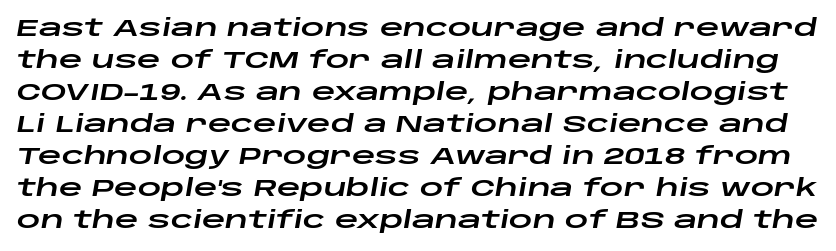
The image shows 23 px text type, italic (leaning right); set normal line spacing (1.39x), normal letter spacing, not underlined.
